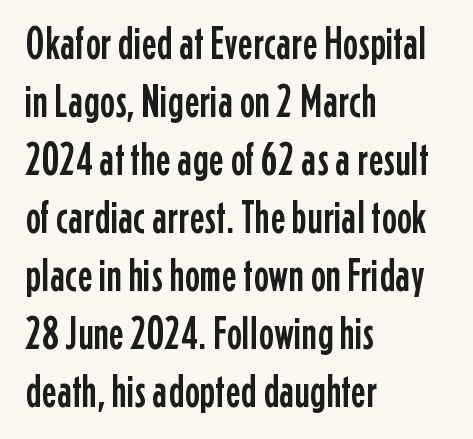
Q: Is the text italic (slanted)? A: No, it is upright.
Q: Is the typeface a serif or a sans-serif typeface? A: Sans-serif.
Q: Is the text underlined? A: No.
Q: How is the paragraph aligned? A: Left-aligned.
Q: Is the spacing between letters normal or unusually wide? A: Normal.
Q: Is the spacing between lines tight, normal or loose? A: Normal.
Q: Width (condensed, normal, or wide)? A: Condensed.
Q: Stroke contrast? A: Low.
Q: x-height? A: Medium.
Q: Monospaced? A: No.
